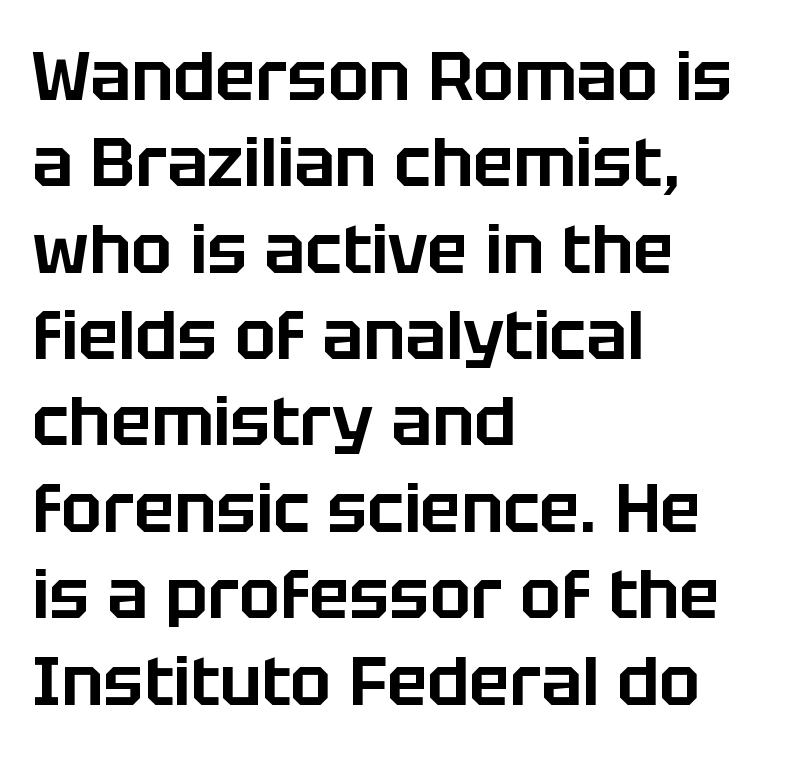
Q: Is the text italic (slanted)? A: No, it is upright.
Q: Is the typeface a serif or a sans-serif typeface? A: Sans-serif.
Q: Is the text underlined? A: No.
Q: How is the paragraph aligned? A: Left-aligned.
Q: Is the spacing between letters normal or unusually wide? A: Normal.
Q: Is the spacing between lines tight, normal or loose? A: Normal.
Q: Width (condensed, normal, or wide)? A: Normal.
Q: Stroke contrast? A: Low.
Q: x-height? A: Large.
Q: Monospaced? A: No.
